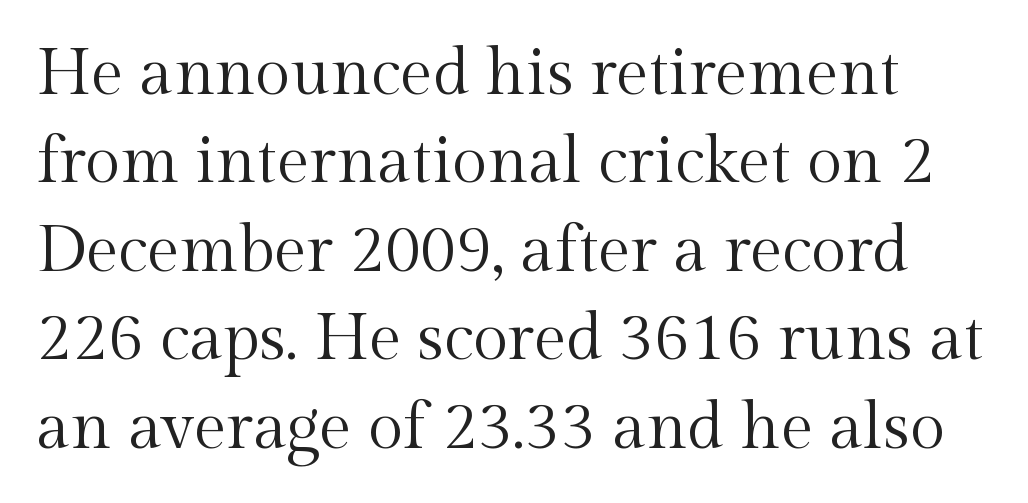
Q: Is the text bold? A: No.
Q: Is the text italic (slanted)? A: No, it is upright.
Q: Is the typeface a serif or a sans-serif typeface? A: Serif.
Q: Is the text underlined? A: No.
Q: Is the spacing between letters normal or unusually wide? A: Normal.
Q: Is the spacing between lines tight, normal or loose? A: Normal.
Q: Width (condensed, normal, or wide)? A: Normal.
Q: x-height? A: Medium.
Q: Monospaced? A: No.
